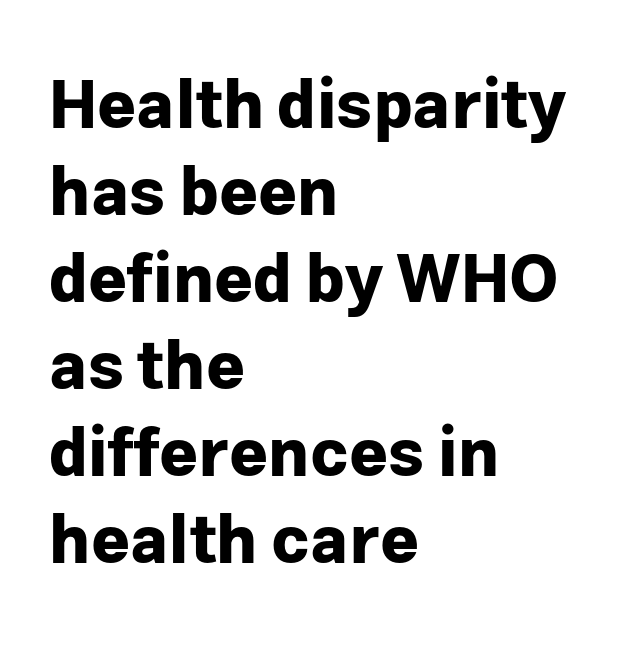
{"serif": "no", "italic": "no", "bold": "yes", "weight": "bold", "width": "normal", "stroke_contrast": "low", "x_height": "medium", "monospaced": "no", "underline": "no", "align": "left", "line_spacing": "normal", "line_spacing_ratio": 1.3, "letter_spacing": "normal", "letter_spacing_em": 0.0, "glyph_px": 67}
